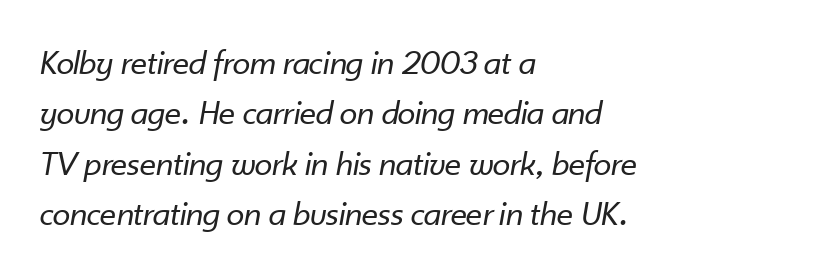
The passage shown has conventional tracking throughout. Italic? Definitely — the glyphs are oblique. Only glyphs here, with clear space below each row. Successive baselines arrive at the customary interval. Caption: multi-line text, flush left, ragged right.
